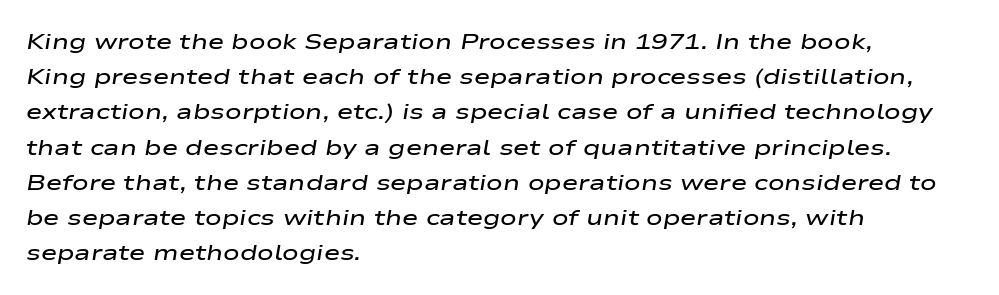
Spacing between characters is what you'd get straight out of the box. Quick note: underline off. Slanted lettering throughout. The block of text has a typical density, with ordinary space between rows. How heavy is the stroke? Medium-heavy — a semibold, shy of bold.
